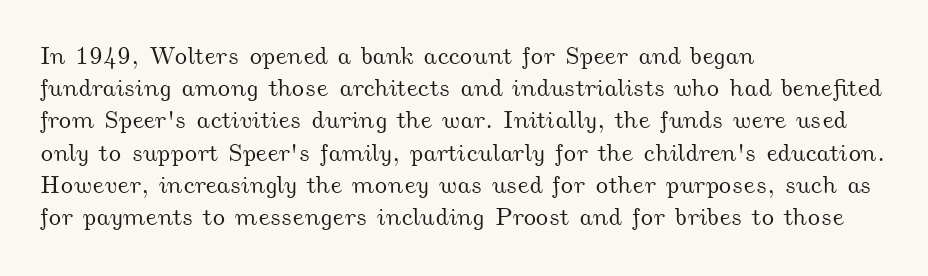
What stands out about the letter spacing? Nothing — it is the standard amount. Each row of text sits above clean, open space. Line beginnings align vertically; line endings do not. The leading is moderate, giving the passage an even texture.
